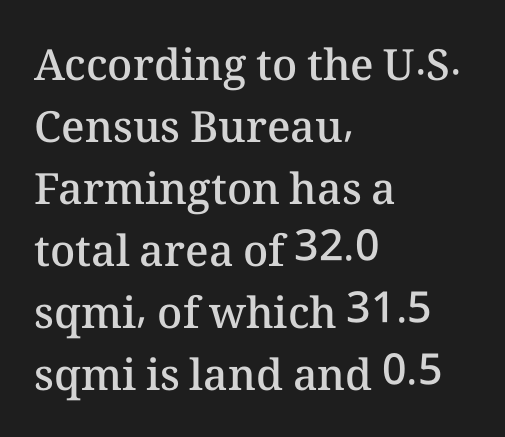
Q: Is the text bold? A: Semi-bold.
Q: Is the text italic (slanted)? A: No, it is upright.
Q: Is the text underlined? A: No.
Q: How is the paragraph aligned? A: Left-aligned.
Q: Is the spacing between letters normal or unusually wide? A: Normal.
Q: Is the spacing between lines tight, normal or loose? A: Normal.
Q: Width (condensed, normal, or wide)? A: Normal.
Q: Stroke contrast? A: Medium.
Q: x-height? A: Medium.
Q: Monospaced? A: No.
